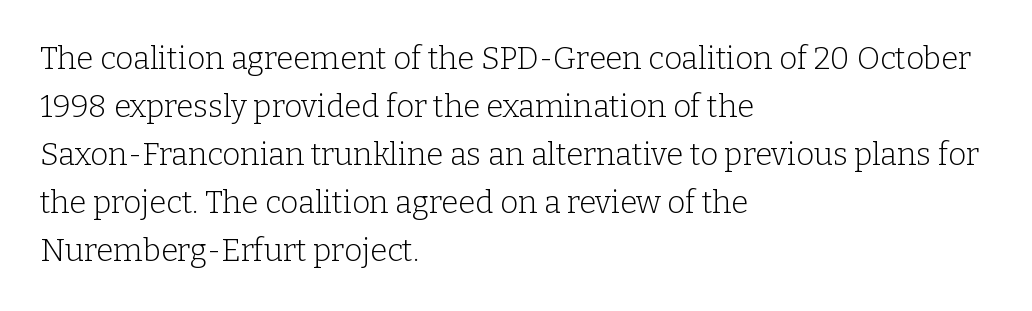
{"serif": "yes", "italic": "no", "bold": "no", "weight": "light", "width": "normal", "stroke_contrast": "low", "x_height": "medium", "monospaced": "no", "underline": "no", "align": "left", "line_spacing": "normal", "line_spacing_ratio": 1.55, "letter_spacing": "normal", "letter_spacing_em": 0.0, "glyph_px": 31}
